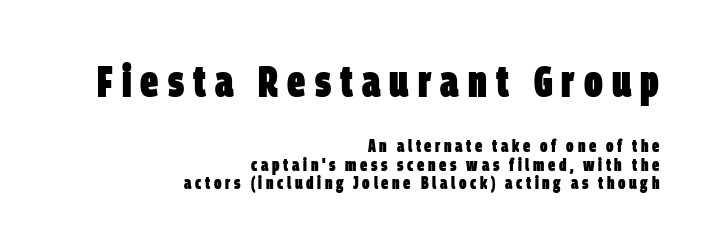
The image shows 45 px heavy, condensed sans-serif type; set right-aligned, tight line spacing (1.01x), unusually wide letter spacing (+0.2 em), not underlined; the first (top) block is 2.5x larger; low stroke contrast and a large x-height.
